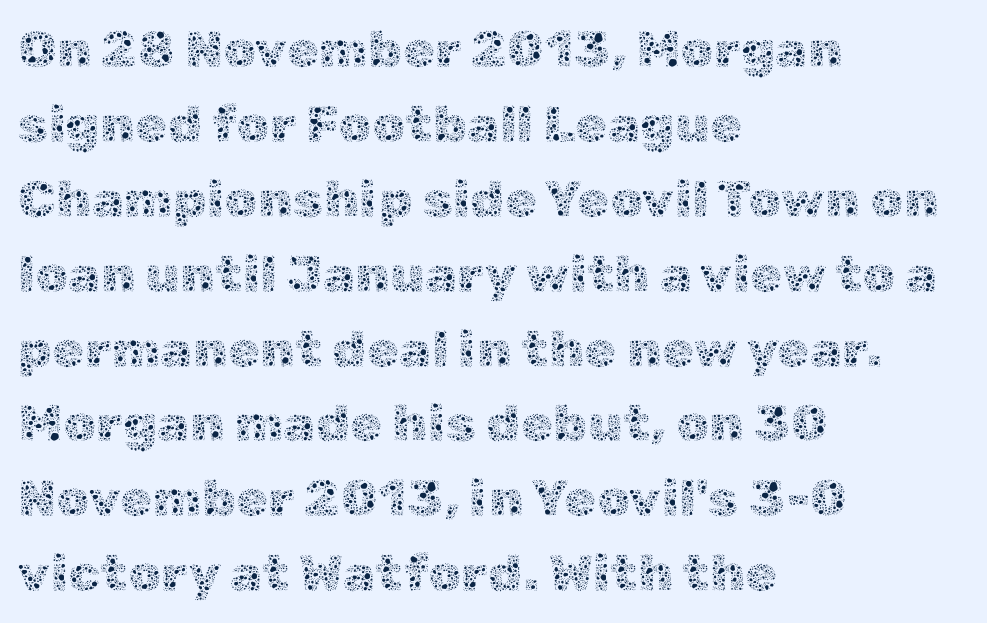
Q: Is the text bold? A: No.
Q: Is the text italic (slanted)? A: No, it is upright.
Q: Is the text underlined? A: No.
Q: How is the paragraph aligned? A: Left-aligned.
Q: Is the spacing between letters normal or unusually wide? A: Normal.
Q: Is the spacing between lines tight, normal or loose? A: Normal.
Q: Width (condensed, normal, or wide)? A: Normal.
Q: x-height? A: Medium.
Q: Monospaced? A: No.
